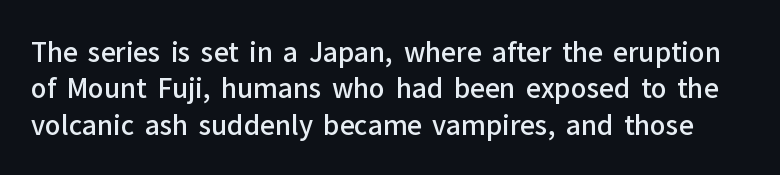
The image shows 26 px text type, upright; set normal line spacing (1.4x), normal letter spacing, not underlined.
